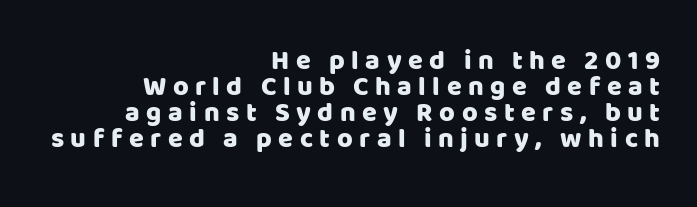
Q: Is the text italic (slanted)? A: No, it is upright.
Q: Is the text underlined? A: No.
Q: How is the paragraph aligned? A: Right-aligned.
Q: Is the spacing between letters normal or unusually wide? A: Unusually wide.
Q: Is the spacing between lines tight, normal or loose? A: Tight.
